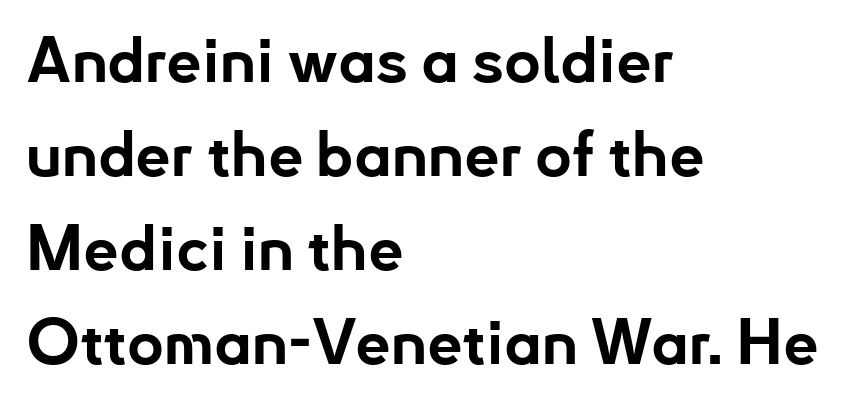
{"serif": "no", "italic": "no", "bold": "yes", "weight": "bold", "width": "normal", "stroke_contrast": "low", "x_height": "small", "monospaced": "no", "underline": "no", "align": "left", "line_spacing": "normal", "line_spacing_ratio": 1.49, "letter_spacing": "normal", "letter_spacing_em": 0.0, "glyph_px": 63}
